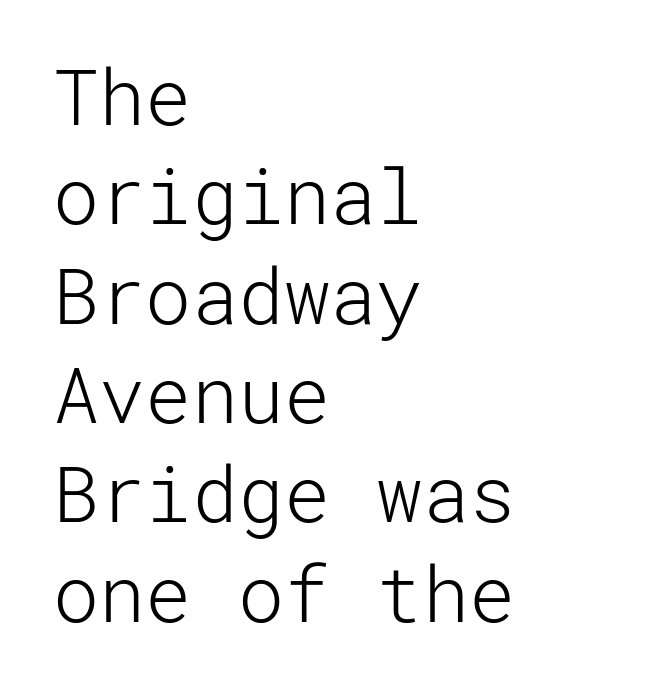
The image shows 77 px light sans-serif type, upright; set left-aligned, normal line spacing (1.29x), normal letter spacing, not underlined; low stroke contrast and a medium x-height.
